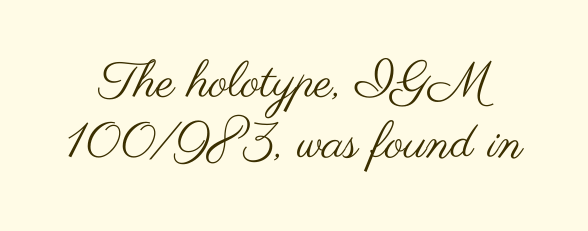
Q: Is the text bold? A: No.
Q: Is the text italic (slanted)? A: Yes.
Q: Is the typeface a serif or a sans-serif typeface? A: Sans-serif.
Q: Is the text underlined? A: No.
Q: Is the spacing between letters normal or unusually wide? A: Normal.
Q: Width (condensed, normal, or wide)? A: Wide.
Q: Stroke contrast? A: Medium.
Q: x-height? A: Small.
Q: Monospaced? A: No.
